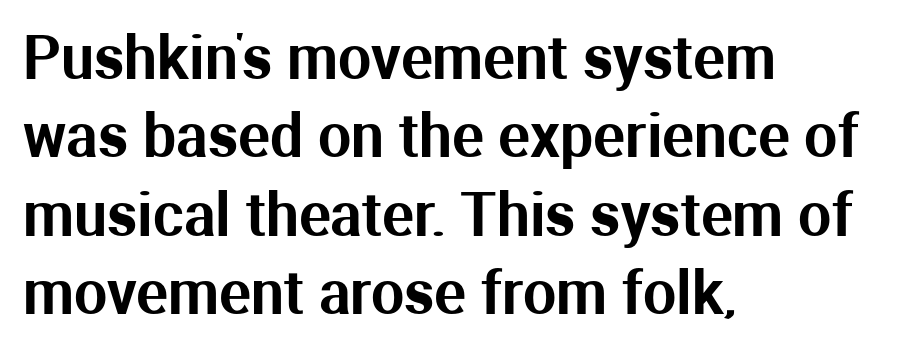
The image shows 59 px sans-serif type, upright; set left-aligned, normal line spacing (1.33x), normal letter spacing, not underlined; medium stroke contrast and a medium x-height.
